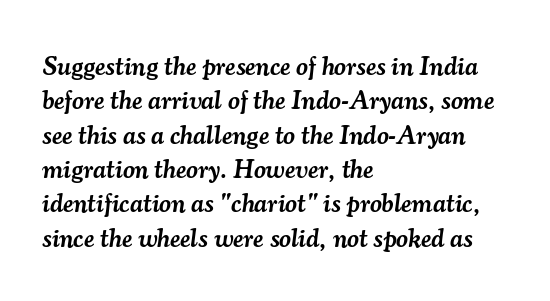
The image shows 26 px text type, italic (leaning right); set left-aligned, normal line spacing (1.32x), normal letter spacing, not underlined.
